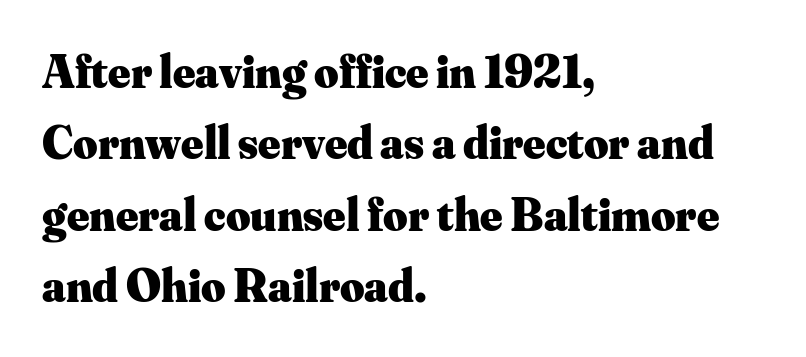
Designer's note — italics off, roman on. The rendering uses natural spacing where letterforms have individual widths. Evenly set lines give the paragraph a standard silhouette. Caption: bold face, heavy strokes. In terms of letterform style, serifs are clearly present. Spacing between characters is what you'd get straight out of the box.
